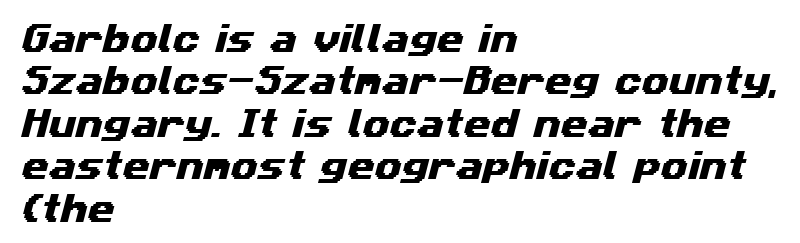
The image shows 31 px wide sans-serif type; set left-aligned, normal line spacing (1.37x), normal letter spacing, not underlined; medium stroke contrast and a medium x-height.
